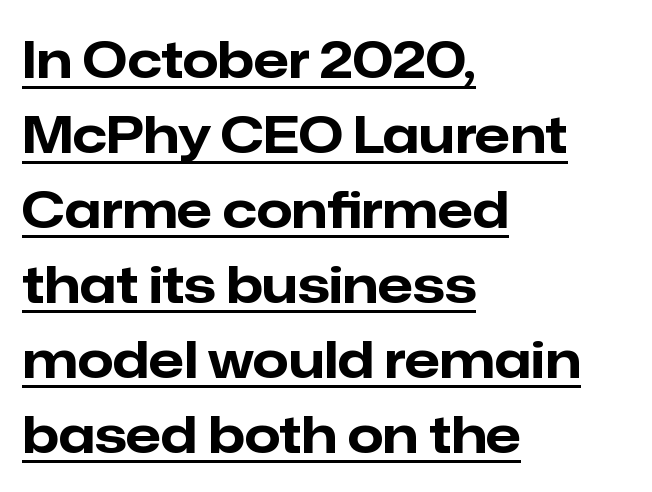
{"serif": "no", "italic": "no", "bold": "yes", "weight": "bold", "width": "normal", "stroke_contrast": "low", "x_height": "medium", "monospaced": "no", "underline": "yes", "align": "left", "line_spacing": "normal", "line_spacing_ratio": 1.47, "letter_spacing": "normal", "letter_spacing_em": 0.0, "glyph_px": 51}
